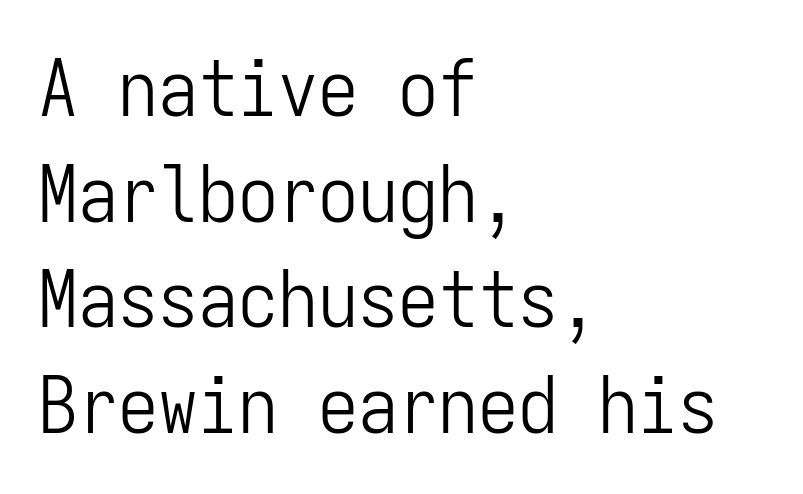
The image shows 80 px light, condensed sans-serif type, upright, monospaced; set left-aligned, normal line spacing (1.32x), normal letter spacing, not underlined; low stroke contrast and a medium x-height.
